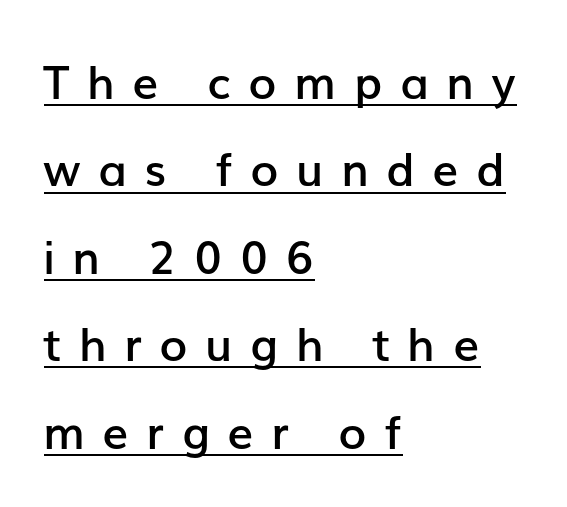
Students, observe: this is what heavily led, spacious text looks like. The face used here is proportionally spaced, like ordinary book or web type. Quick note: not italic, upright. Between one letter and the next there's a generous, obvious gap. Is this a sans? Yes — the strokes have no serifs.
